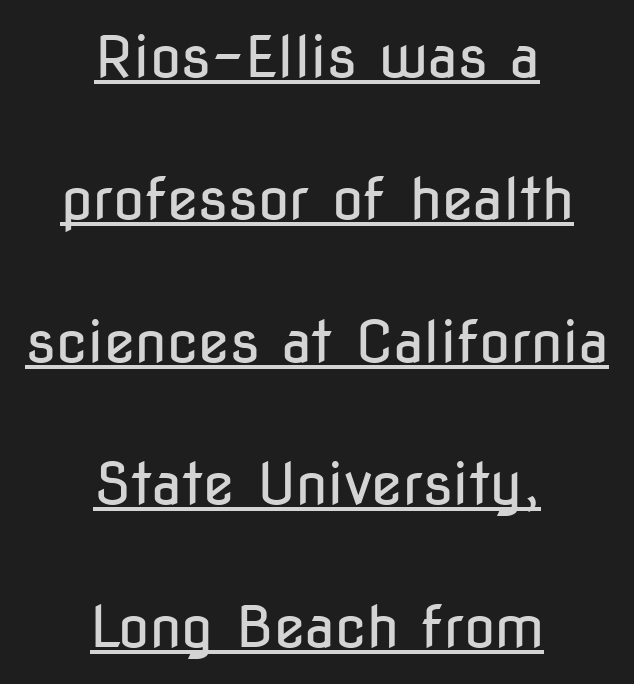
{"serif": "no", "italic": "no", "bold": "no", "weight": "regular", "width": "condensed", "stroke_contrast": "low", "x_height": "medium", "monospaced": "no", "underline": "yes", "align": "center", "line_spacing": "loose", "line_spacing_ratio": 2.5, "letter_spacing": "normal", "letter_spacing_em": 0.0, "glyph_px": 57}
